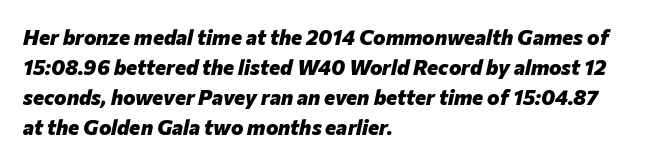
{"italic": "yes", "lean": "right", "slant_degrees": 12, "bold": "yes", "underline": "no", "align": "left", "line_spacing": "normal", "line_spacing_ratio": 1.43, "letter_spacing": "normal", "letter_spacing_em": 0.0, "glyph_px": 21}
